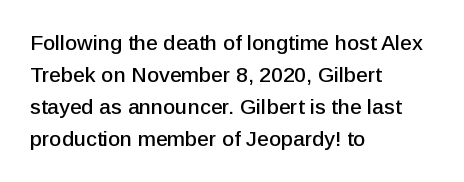
The image shows 21 px text type, upright; set left-aligned, normal line spacing (1.53x), normal letter spacing, not underlined.
